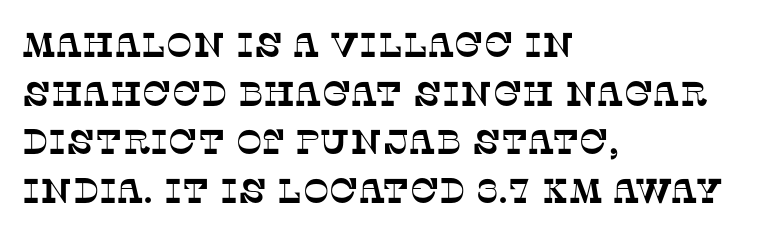
Old-style or modern, the face here clearly has serifs. These lines stack with their left ends in a neat column. Note the varied advance widths — an 'i' is clearly narrower than an 'm'. How are the letters spaced? Ordinarily, with no added tracking. Compared with typical paragraphs, the rows here are spaced about the same.
